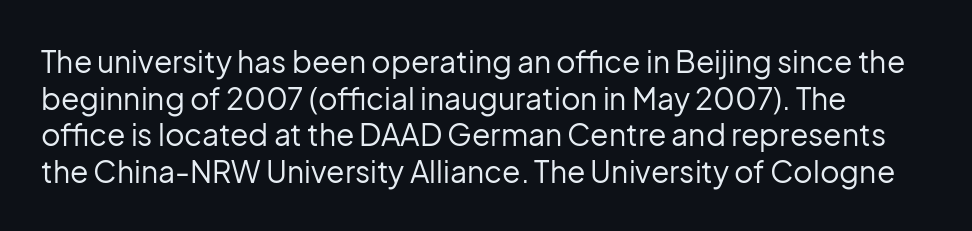
The image shows 30 px regular-weight sans-serif type, upright; set line spacing 1.22x, normal letter spacing, not underlined; low stroke contrast and a medium x-height.
